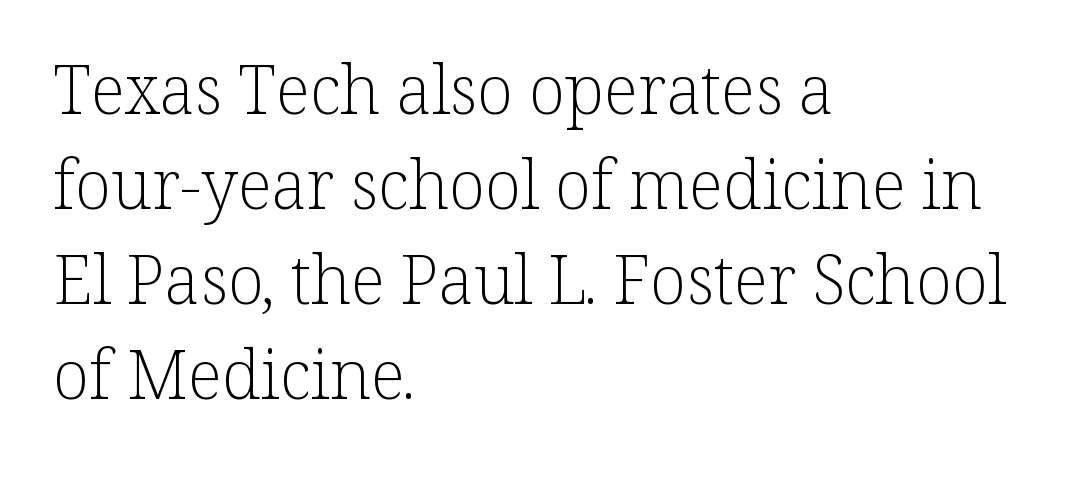
The image shows 67 px light serif type, upright; set left-aligned, normal line spacing (1.42x), normal letter spacing, not underlined; low stroke contrast and a medium x-height.
